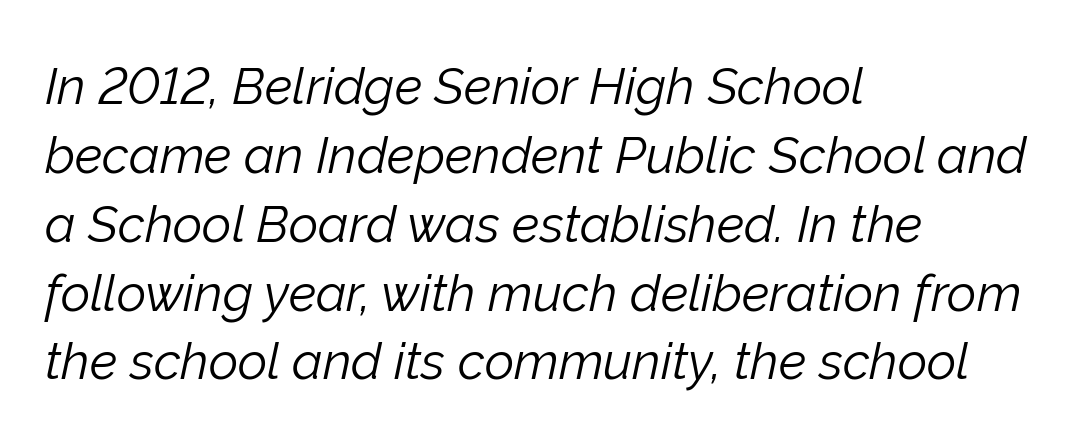
Here the designer chose a conventional face with non-uniform glyph widths. Stems and bowls with no extra thickness — not bold. The specimen omits any rule beneath the text block's lines. Quick note: italic. This rendering leaves character spacing at its baseline value.
